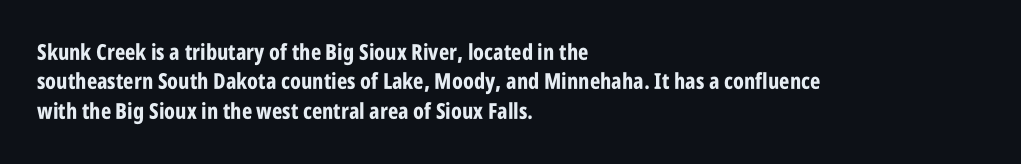
The image shows 22 px bold type, upright; set left-aligned, normal line spacing (1.34x), normal letter spacing, not underlined.
